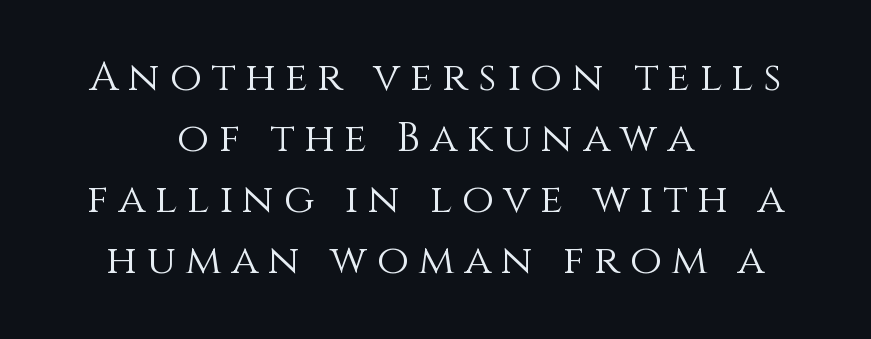
The image shows 41 px light type, upright; set centered, normal line spacing (1.49x), unusually wide letter spacing (+0.24 em), not underlined; medium stroke contrast and a large x-height.
